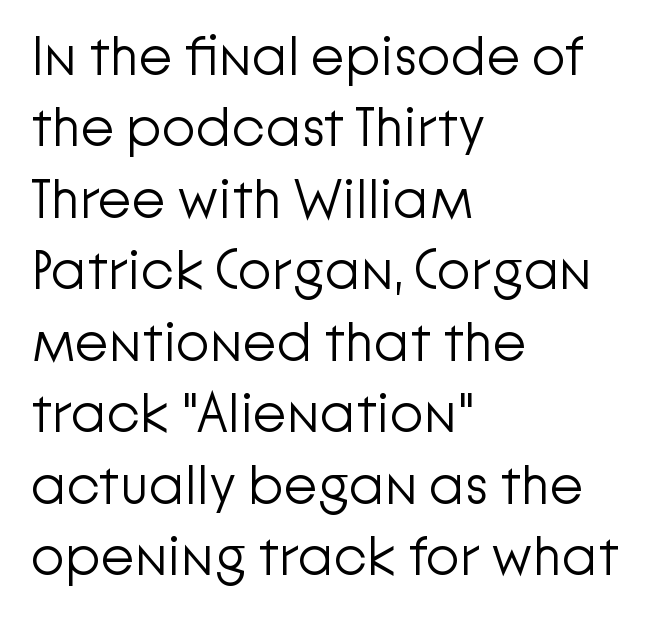
Regarding serifs, this sample does without them. In CSS terms this would be text-align: left. This sample keeps an unexceptional amount of space between lines. No extra tracking has been applied to these lines. Descenders are the only things crossing below the line. Spacing verdict: proportional, widths tailored to each character.
